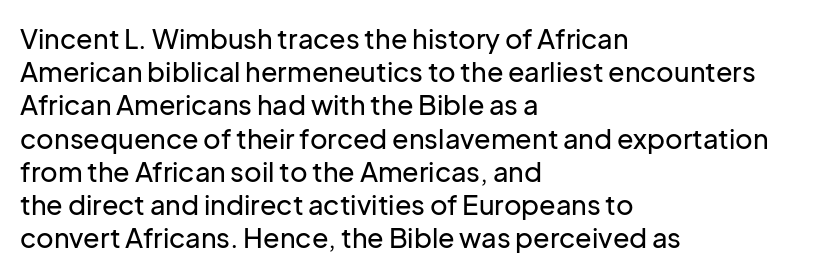
Q: Is the text italic (slanted)? A: No, it is upright.
Q: Is the text underlined? A: No.
Q: How is the paragraph aligned? A: Left-aligned.
Q: Is the spacing between letters normal or unusually wide? A: Normal.
